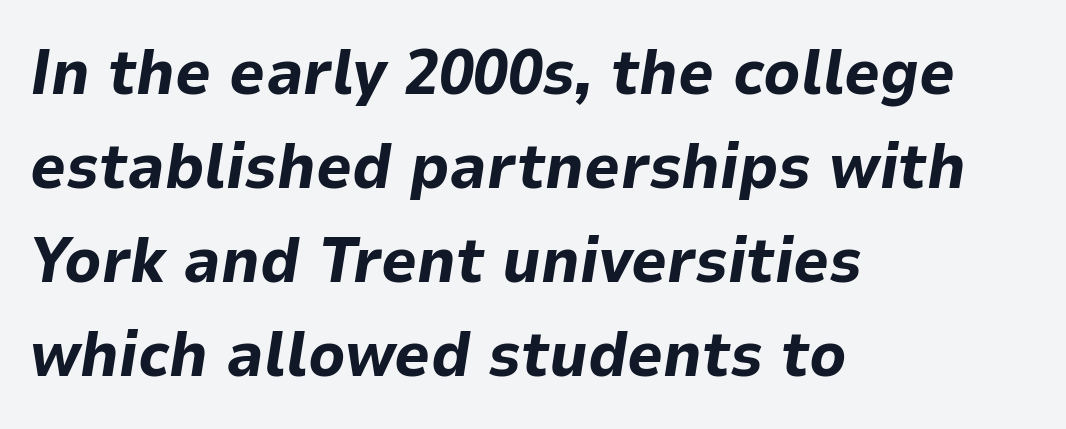
Q: Is the text bold? A: Yes.
Q: Is the text italic (slanted)? A: Yes, it leans right by about 9 degrees.
Q: Is the text underlined? A: No.
Q: How is the paragraph aligned? A: Left-aligned.
Q: Is the spacing between letters normal or unusually wide? A: Normal.
Q: Is the spacing between lines tight, normal or loose? A: Normal.
Q: Width (condensed, normal, or wide)? A: Normal.
Q: Stroke contrast? A: Low.
Q: x-height? A: Medium.
Q: Monospaced? A: No.
